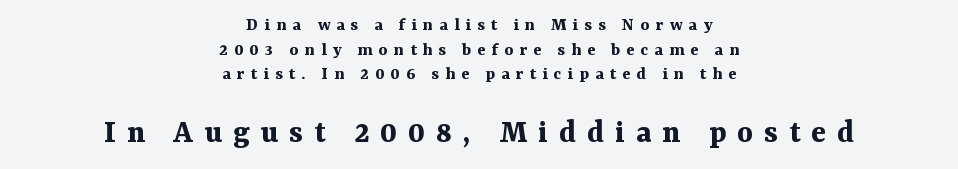
The image shows 34 px bold serif type, upright; set centered, normal line spacing (1.3x), unusually wide letter spacing (+0.32 em), not underlined; the second (bottom) block is 1.79x larger; medium stroke contrast and a medium x-height.
